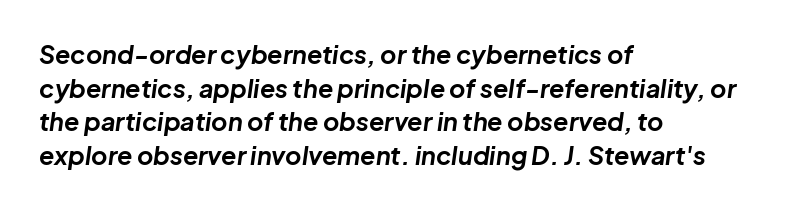
The image shows 25 px bold type, italic (leaning right); set left-aligned, normal line spacing (1.35x), normal letter spacing, not underlined.
